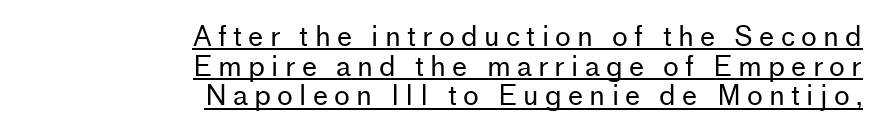
Q: Is the text bold? A: No.
Q: Is the text italic (slanted)? A: No, it is upright.
Q: Is the text underlined? A: Yes.
Q: How is the paragraph aligned? A: Right-aligned.
Q: Is the spacing between letters normal or unusually wide? A: Unusually wide.
Q: Is the spacing between lines tight, normal or loose? A: Tight.
